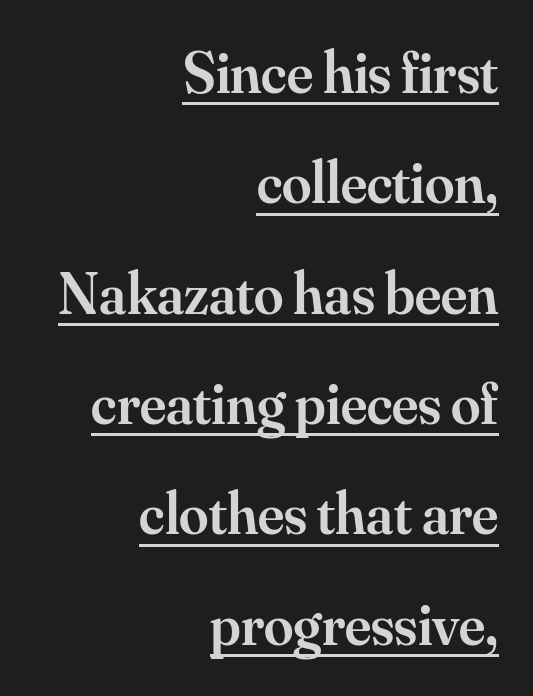
The image shows 59 px semibold serif type, upright; set right-aligned, line spacing 1.87x, normal letter spacing, underlined; medium stroke contrast and a small x-height.
